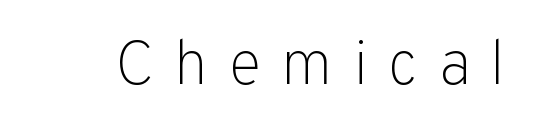
Honestly, the letter spacing is so wide it's the main thing you notice. Character widths vary here, with narrow letters taking less room than wide ones. In terms of letterform style, serifs are entirely absent. Stems here are at most as thick as an everyday book face.
